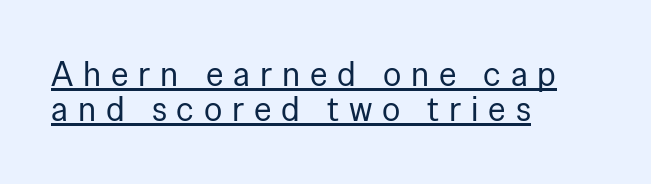
Q: Is the text bold? A: No.
Q: Is the text italic (slanted)? A: No, it is upright.
Q: Is the typeface a serif or a sans-serif typeface? A: Sans-serif.
Q: Is the text underlined? A: Yes.
Q: How is the paragraph aligned? A: Left-aligned.
Q: Is the spacing between letters normal or unusually wide? A: Unusually wide.
Q: Is the spacing between lines tight, normal or loose? A: Tight.
Q: Width (condensed, normal, or wide)? A: Normal.
Q: Stroke contrast? A: Low.
Q: x-height? A: Medium.
Q: Monospaced? A: No.
